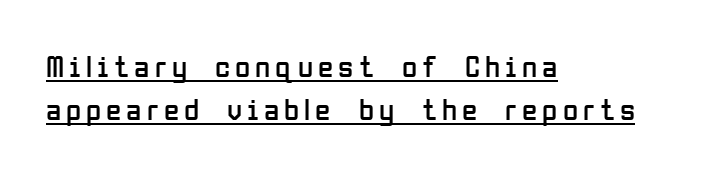
Q: Is the text bold? A: No.
Q: Is the text italic (slanted)? A: No, it is upright.
Q: Is the typeface a serif or a sans-serif typeface? A: Sans-serif.
Q: Is the text underlined? A: Yes.
Q: How is the paragraph aligned? A: Left-aligned.
Q: Is the spacing between lines tight, normal or loose? A: Normal.
Q: Width (condensed, normal, or wide)? A: Condensed.
Q: Stroke contrast? A: Low.
Q: x-height? A: Medium.
Q: Monospaced? A: No.
